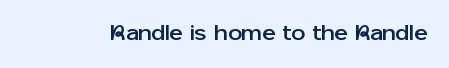
Q: Is the text italic (slanted)? A: No, it is upright.
Q: Is the text underlined? A: No.
Q: Is the spacing between letters normal or unusually wide? A: Normal.
